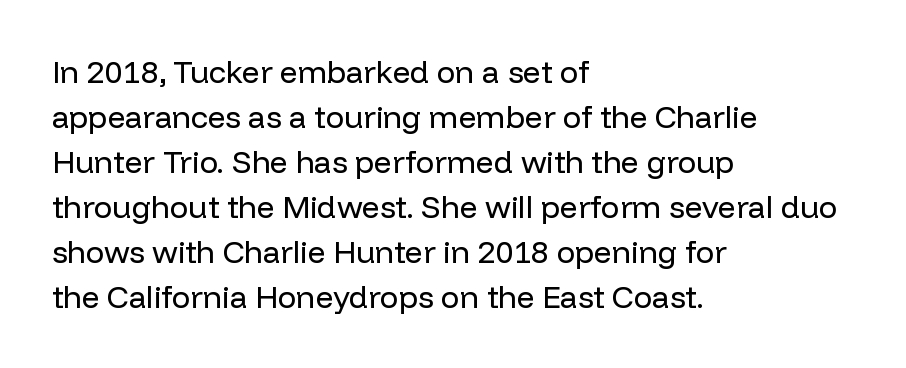
Q: Is the text bold? A: No.
Q: Is the text italic (slanted)? A: No, it is upright.
Q: Is the typeface a serif or a sans-serif typeface? A: Sans-serif.
Q: Is the text underlined? A: No.
Q: How is the paragraph aligned? A: Left-aligned.
Q: Is the spacing between letters normal or unusually wide? A: Normal.
Q: Is the spacing between lines tight, normal or loose? A: Normal.
Q: Width (condensed, normal, or wide)? A: Normal.
Q: Stroke contrast? A: Low.
Q: x-height? A: Medium.
Q: Monospaced? A: No.
